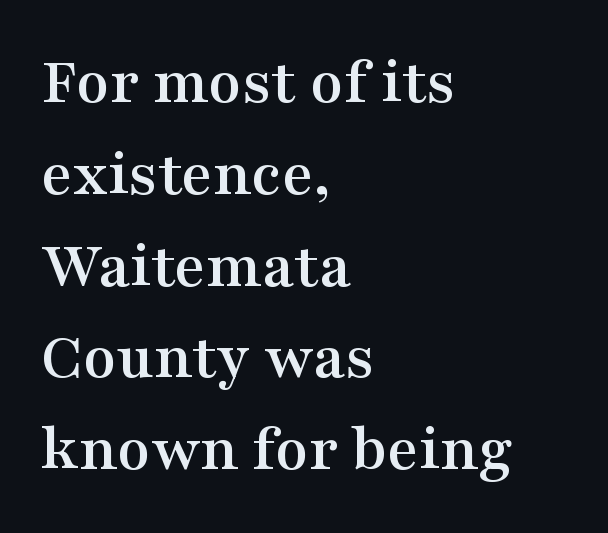
Q: Is the text italic (slanted)? A: No, it is upright.
Q: Is the typeface a serif or a sans-serif typeface? A: Serif.
Q: Is the text underlined? A: No.
Q: How is the paragraph aligned? A: Left-aligned.
Q: Is the spacing between letters normal or unusually wide? A: Normal.
Q: Is the spacing between lines tight, normal or loose? A: Normal.
Q: Width (condensed, normal, or wide)? A: Wide.
Q: Stroke contrast? A: Medium.
Q: x-height? A: Medium.
Q: Monospaced? A: No.
